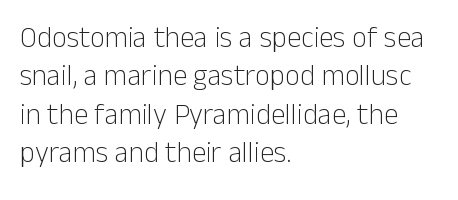
No extra tracking has been applied to these lines. Quick note: interline space is typical. Bare-footed words on every line. The passage shown is typed in a proportional face where columns would drift. A light-to-regular cut is what we see here.
